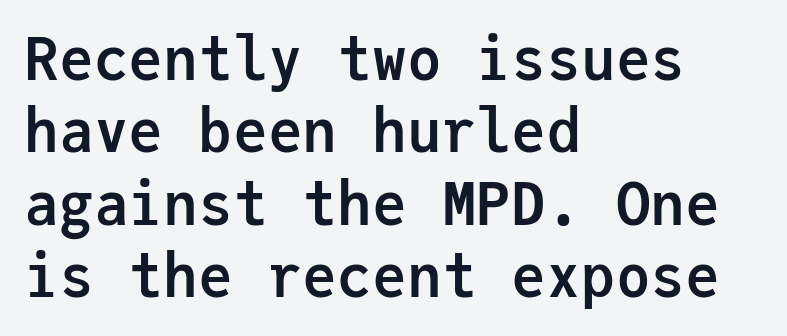
The image shows 58 px semibold sans-serif type, upright, monospaced; set left-aligned, normal line spacing (1.25x), normal letter spacing, not underlined; low stroke contrast and a medium x-height.
